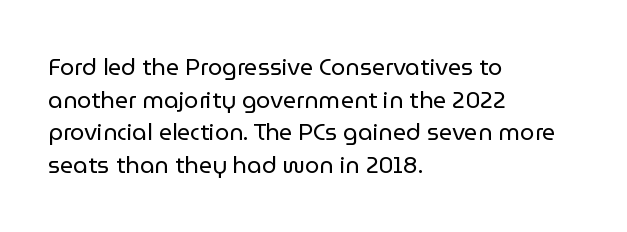
{"italic": "no", "bold": "no", "underline": "no", "align": "left", "line_spacing": "normal", "line_spacing_ratio": 1.42, "letter_spacing": "normal", "letter_spacing_em": 0.0, "glyph_px": 23}
